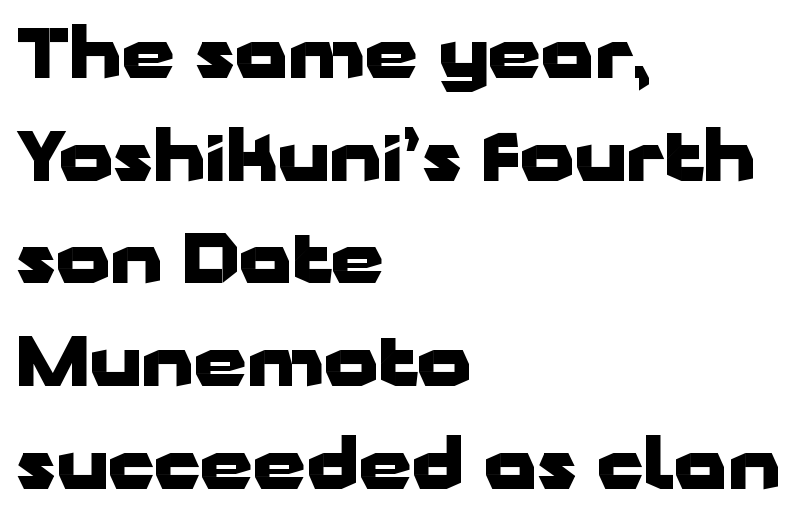
{"serif": "no", "italic": "no", "bold": "yes", "weight": "heavy", "width": "wide", "stroke_contrast": "low", "x_height": "medium", "monospaced": "no", "underline": "no", "align": "left", "line_spacing": "normal", "line_spacing_ratio": 1.51, "letter_spacing": "normal", "letter_spacing_em": 0.0, "glyph_px": 68}
